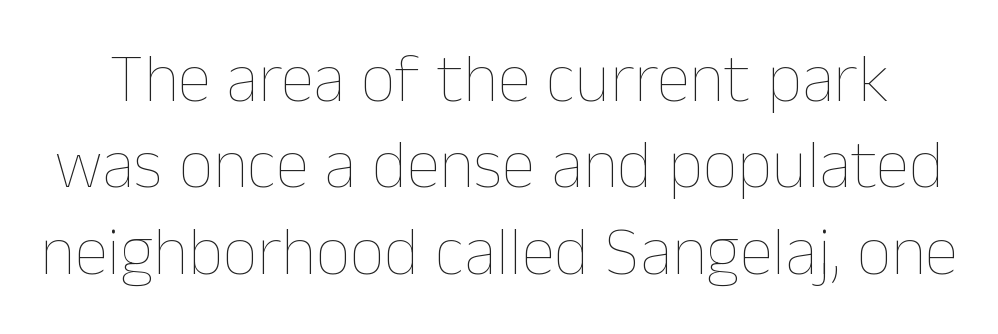
Q: Is the text bold? A: No.
Q: Is the text italic (slanted)? A: No, it is upright.
Q: Is the text underlined? A: No.
Q: Is the spacing between letters normal or unusually wide? A: Normal.
Q: Is the spacing between lines tight, normal or loose? A: Normal.
Q: Width (condensed, normal, or wide)? A: Normal.
Q: Stroke contrast? A: Low.
Q: x-height? A: Medium.
Q: Monospaced? A: No.
